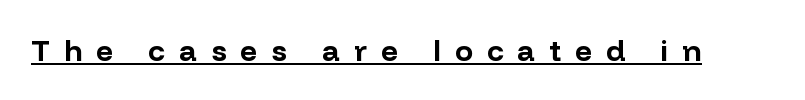
Look at the bottom of the vertical strokes: they stop flat, with no serifs. Chunky letters — that's bold for sure. Spacing between characters has been opened up far beyond the box default. The letters stand upright; this is a roman face.
